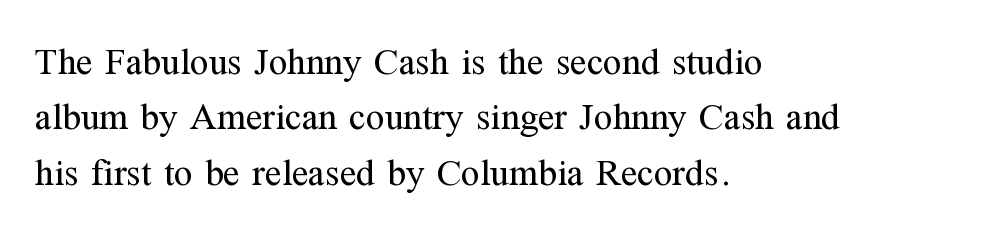
{"serif": "yes", "italic": "no", "bold": "no", "weight": "regular", "width": "normal", "stroke_contrast": "medium", "x_height": "medium", "monospaced": "no", "underline": "no", "align": "left", "line_spacing": "normal", "line_spacing_ratio": 1.46, "letter_spacing": "normal", "letter_spacing_em": 0.0, "glyph_px": 38}
